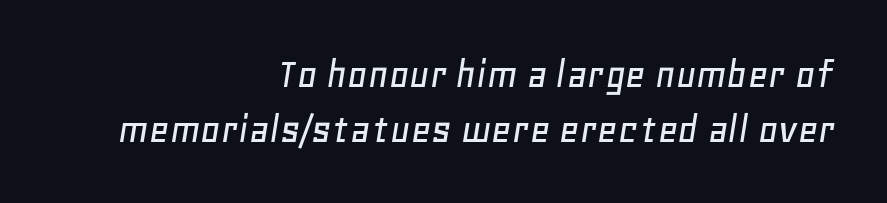
Summary of vertical rhythm: regular, with standard interline spacing. Compared with a flush-left layout, this one pins lines to the opposite, right side. The space beneath each line is pristine and unruled. Here the designer chose a conventional face with non-uniform glyph widths. Characters follow at the spacing the type designer built in. A typesetter would mark this as italic.
